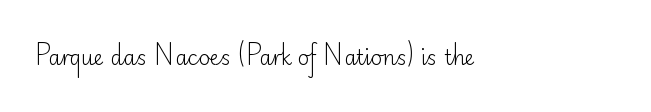
The image shows 20 px text type, upright; set normal letter spacing, not underlined.
